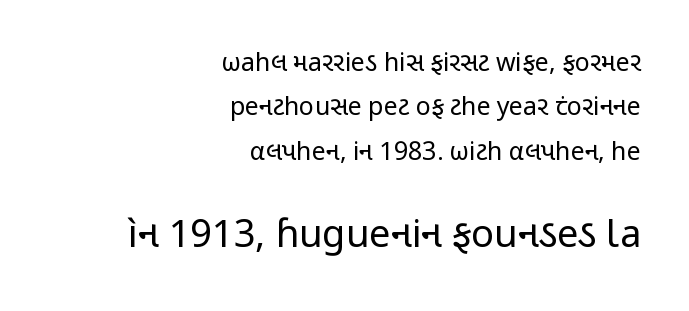
{"serif": "no", "italic": "no", "bold": "no", "weight": "regular", "width": "condensed", "stroke_contrast": "low", "x_height": "medium", "monospaced": "no", "underline": "no", "align": "right", "line_spacing_ratio": 1.78, "letter_spacing": "normal", "letter_spacing_em": 0.0, "larger_block": "second", "size_ratio": 1.52, "glyph_px": 38}
